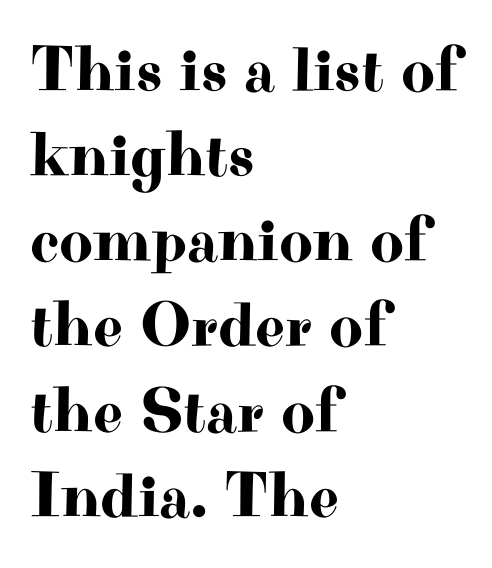
The image shows 65 px wide serif type, upright; set left-aligned, normal line spacing (1.31x), normal letter spacing, not underlined; high stroke contrast and a small x-height.
